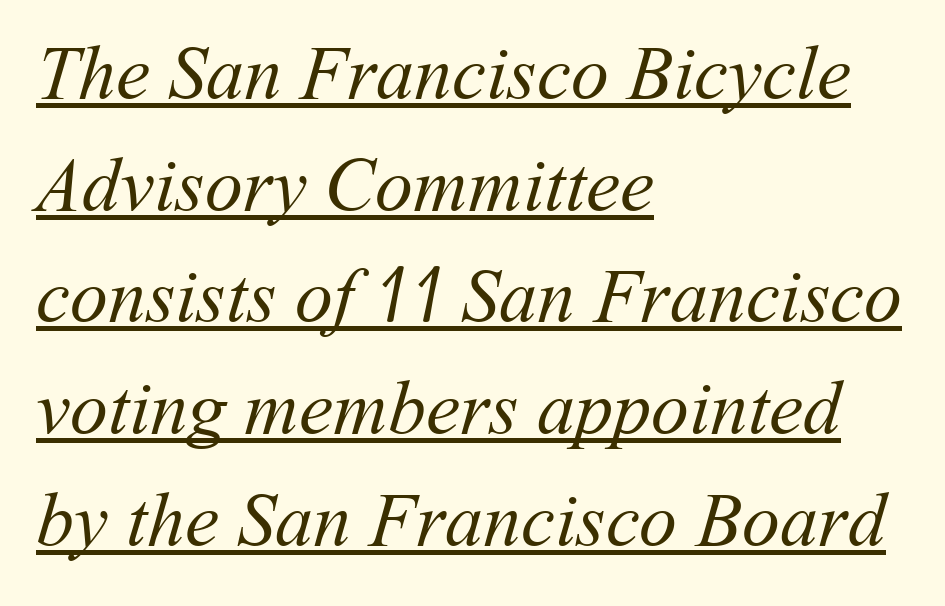
The image shows 76 px regular-weight type; set left-aligned, normal line spacing (1.47x), normal letter spacing, underlined; medium stroke contrast and a medium x-height.
